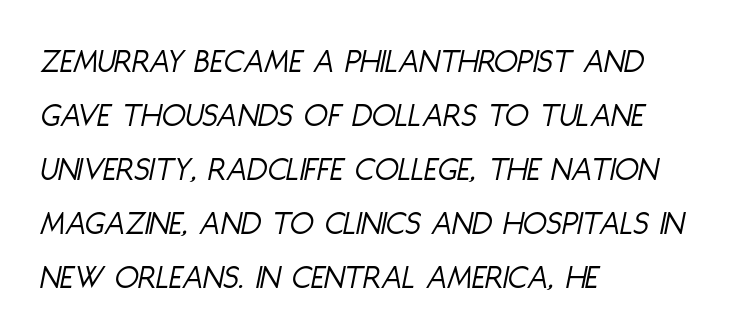
Q: Is the text bold? A: No.
Q: Is the text italic (slanted)? A: Yes, it leans right by about 11 degrees.
Q: Is the text underlined? A: No.
Q: How is the paragraph aligned? A: Left-aligned.
Q: Is the spacing between letters normal or unusually wide? A: Normal.
Q: Is the spacing between lines tight, normal or loose? A: Normal.
Q: Width (condensed, normal, or wide)? A: Condensed.
Q: Stroke contrast? A: Low.
Q: x-height? A: Large.
Q: Monospaced? A: No.
